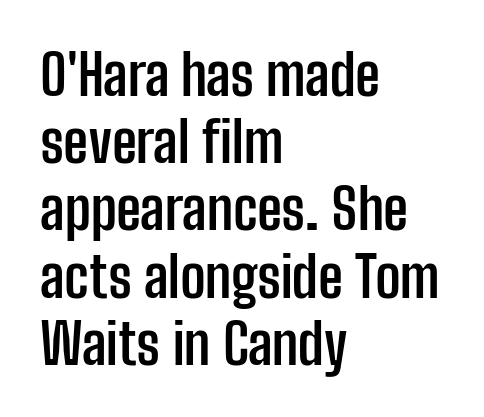
Q: Is the text bold? A: Yes.
Q: Is the text italic (slanted)? A: No, it is upright.
Q: Is the typeface a serif or a sans-serif typeface? A: Sans-serif.
Q: Is the text underlined? A: No.
Q: How is the paragraph aligned? A: Left-aligned.
Q: Is the spacing between letters normal or unusually wide? A: Normal.
Q: Width (condensed, normal, or wide)? A: Condensed.
Q: Stroke contrast? A: Low.
Q: x-height? A: Medium.
Q: Monospaced? A: No.
